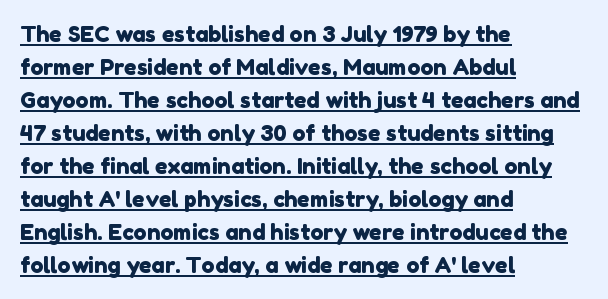
The image shows 22 px text type; set left-aligned, normal line spacing (1.5x), normal letter spacing, underlined.
